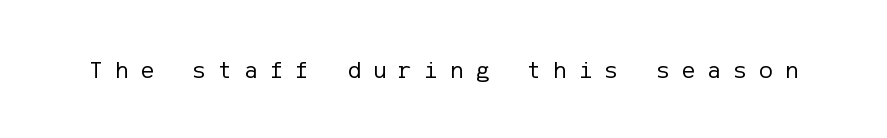
The line texture is sparse and dotted thanks to wide tracking. Glance below the letters and you will spot only blank space. Nothing heavy about these letters — not bold at all. When letters stand straight like this, we call the style roman or upright.
